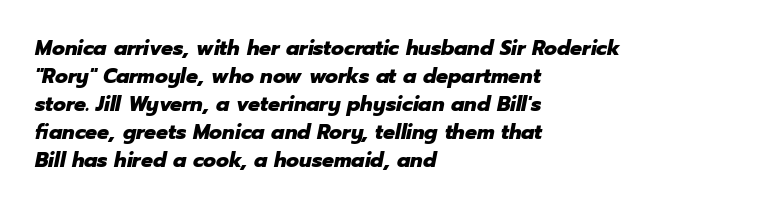
{"italic": "yes", "lean": "right", "slant_degrees": 12, "bold": "yes", "underline": "no", "align": "left", "line_spacing": "normal", "line_spacing_ratio": 1.33, "letter_spacing": "normal", "letter_spacing_em": 0.0, "glyph_px": 21}
